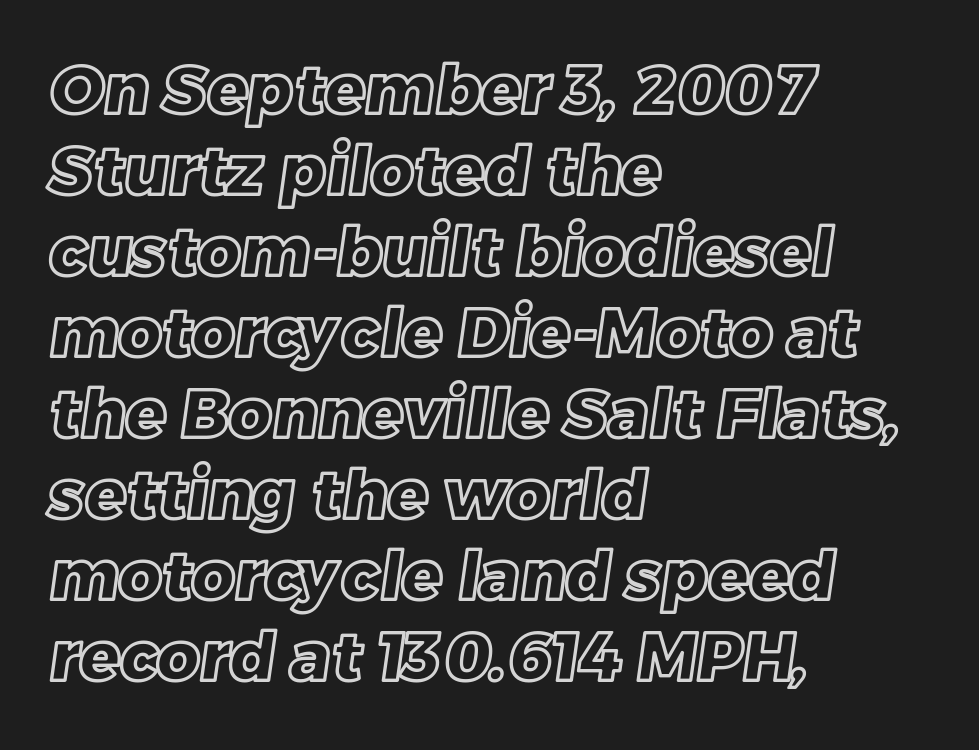
Q: Is the text underlined? A: No.
Q: How is the paragraph aligned? A: Left-aligned.
Q: Is the spacing between letters normal or unusually wide? A: Normal.
Q: Width (condensed, normal, or wide)? A: Normal.
Q: x-height? A: Large.
Q: Monospaced? A: No.
